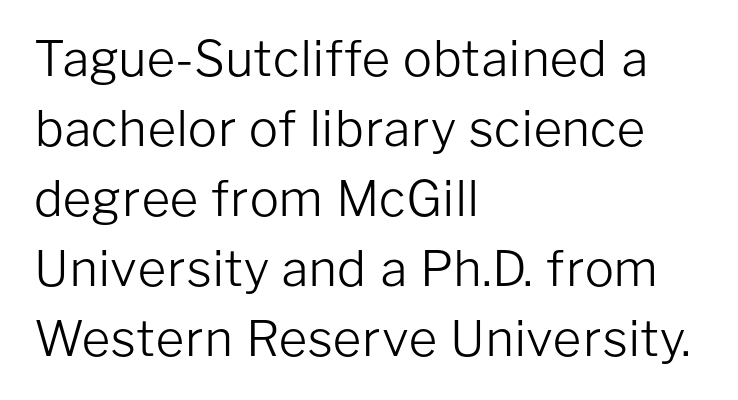
{"serif": "no", "italic": "no", "bold": "no", "weight": "light", "width": "normal", "stroke_contrast": "low", "x_height": "medium", "monospaced": "no", "underline": "no", "align": "left", "line_spacing": "normal", "line_spacing_ratio": 1.43, "letter_spacing": "normal", "letter_spacing_em": 0.0, "glyph_px": 49}
